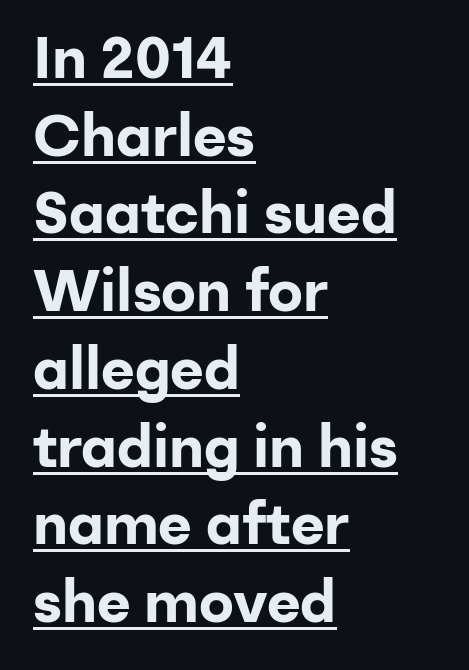
Rows of type keep a routine distance in the vertical direction. The passage shown is typed in a proportional face where columns would drift. The face used here has the dense, thick strokes of a bold. Serifs: no, the terminals of the letterforms are clean. Honestly, the letter spacing is just normal — you wouldn't notice it. What decoration does the sample have? An underline.
